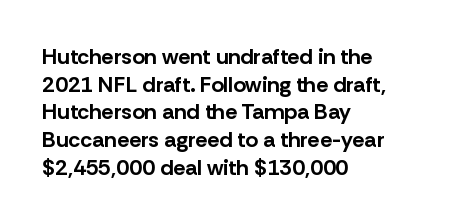
{"italic": "no", "bold": "yes", "underline": "no", "align": "left", "line_spacing": "normal", "line_spacing_ratio": 1.26, "letter_spacing": "normal", "letter_spacing_em": 0.0, "glyph_px": 22}
